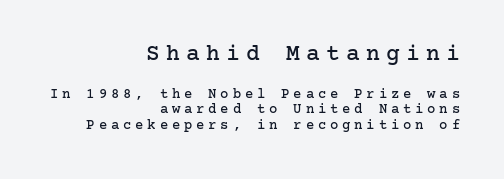
Q: Is the text italic (slanted)? A: No, it is upright.
Q: Is the text underlined? A: No.
Q: How is the paragraph aligned? A: Right-aligned.
Q: Is the spacing between letters normal or unusually wide? A: Unusually wide.
Q: Is the spacing between lines tight, normal or loose? A: Tight.
Q: Which block of text is set in a larger size, the first (top) or the second (bottom)? A: The first (top) one.
